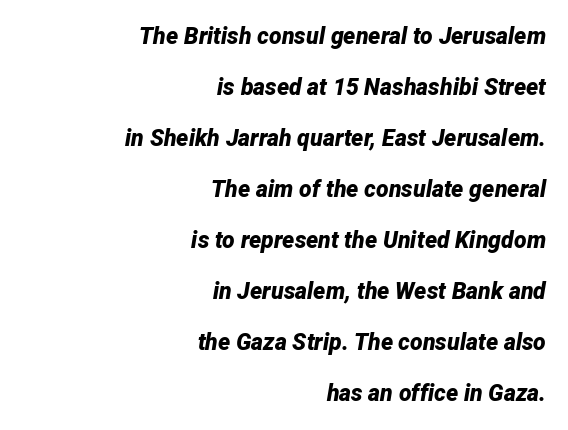
{"italic": "yes", "lean": "right", "slant_degrees": 12, "bold": "yes", "underline": "no", "align": "right", "line_spacing": "loose", "line_spacing_ratio": 2.22, "letter_spacing": "normal", "letter_spacing_em": 0.0, "glyph_px": 23}
